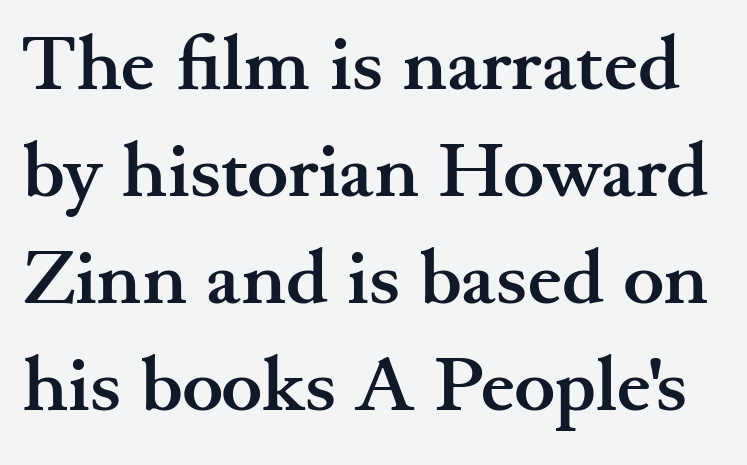
The image shows 77 px semibold, wide serif type, upright; set normal line spacing (1.39x), normal letter spacing, not underlined; medium stroke contrast and a small x-height.
